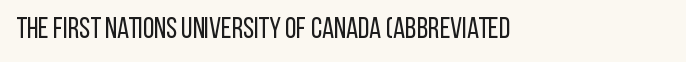
{"serif": "no", "italic": "no", "bold": "no", "weight": "regular", "width": "condensed", "stroke_contrast": "low", "x_height": "large", "monospaced": "no", "underline": "no", "letter_spacing": "normal", "letter_spacing_em": 0.0, "glyph_px": 29}
